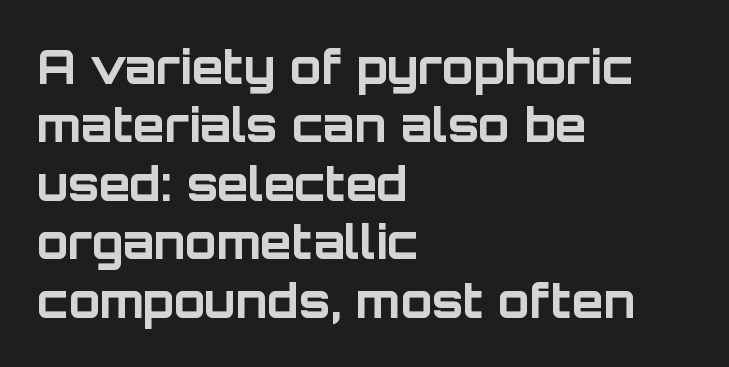
The zone under the glyphs is completely vacant. Nobody touched the tracking dial on this one. The space between consecutive lines is moderate. Line starts are locked; line ends wander.
